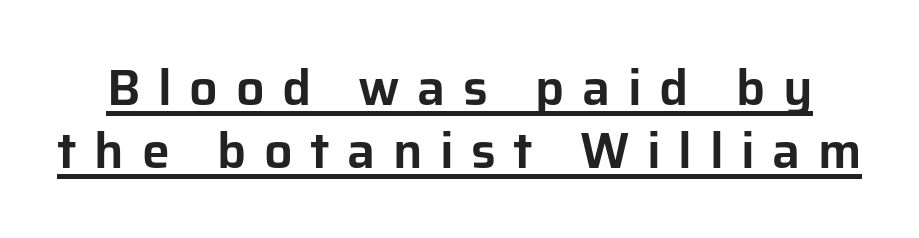
The image shows 50 px sans-serif type, upright; set normal line spacing (1.26x), unusually wide letter spacing (+0.35 em), underlined; low stroke contrast and a medium x-height.
